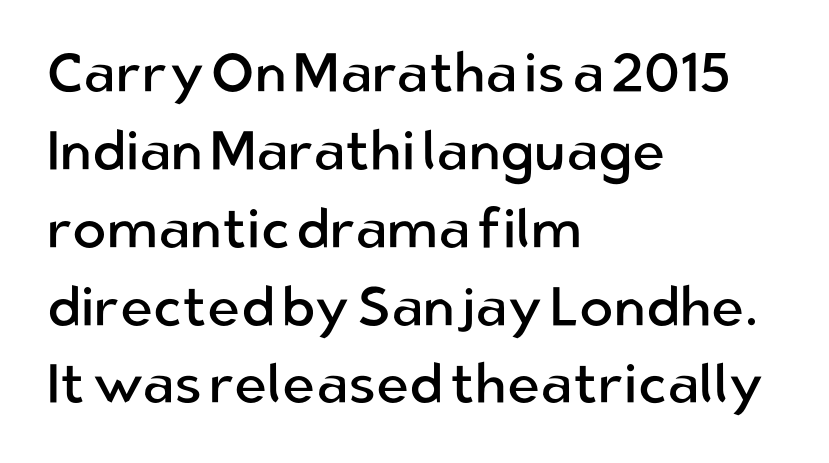
{"serif": "no", "italic": "no", "bold": "no", "weight": "regular", "width": "normal", "stroke_contrast": "low", "x_height": "medium", "monospaced": "no", "underline": "no", "align": "left", "line_spacing": "normal", "line_spacing_ratio": 1.39, "letter_spacing": "normal", "letter_spacing_em": 0.0, "glyph_px": 56}
